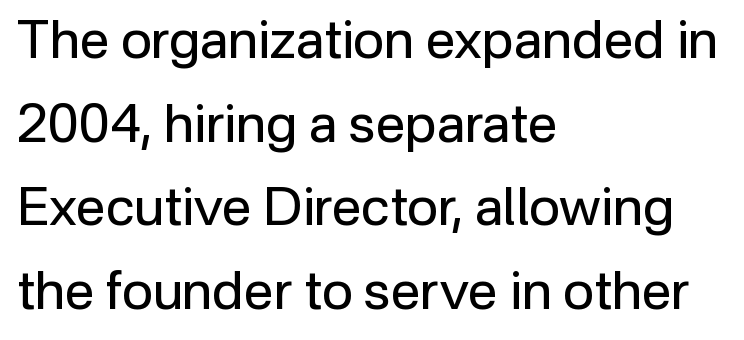
The image shows 53 px regular-weight sans-serif type, upright; set left-aligned, normal line spacing (1.58x), normal letter spacing, not underlined; low stroke contrast and a medium x-height.
